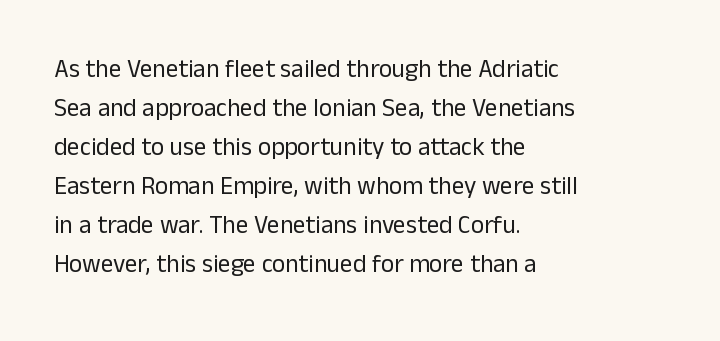
{"italic": "no", "bold": "no", "underline": "no", "align": "left", "line_spacing": "normal", "line_spacing_ratio": 1.56, "letter_spacing": "normal", "letter_spacing_em": 0.0, "glyph_px": 25}
